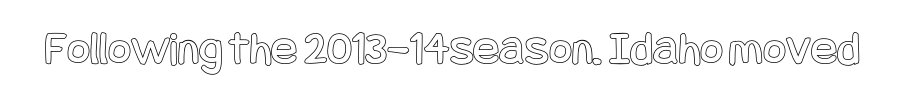
Q: Is the text italic (slanted)? A: No, it is upright.
Q: Is the text underlined? A: No.
Q: Is the spacing between letters normal or unusually wide? A: Normal.
Q: Width (condensed, normal, or wide)? A: Condensed.
Q: x-height? A: Large.
